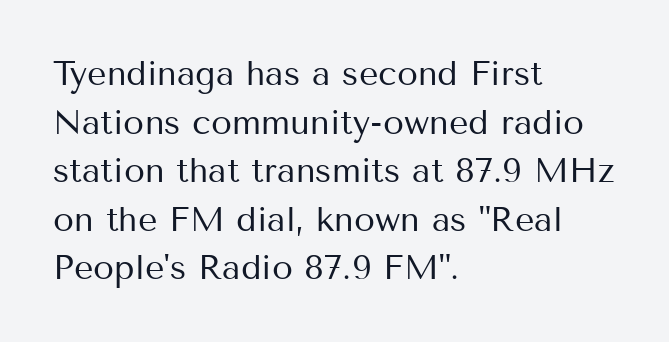
{"serif": "no", "italic": "no", "bold": "no", "weight": "regular", "width": "normal", "stroke_contrast": "medium", "x_height": "medium", "monospaced": "no", "underline": "no", "align": "left", "line_spacing": "normal", "line_spacing_ratio": 1.43, "letter_spacing": "normal", "letter_spacing_em": 0.0, "glyph_px": 34}
